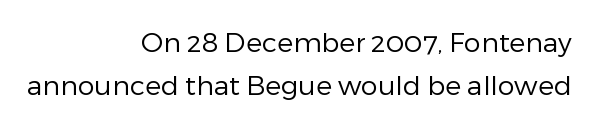
All the whitespace from short lines collects on the left. Between one letter and the next there's only the usual sliver of space. Posture: upright roman. Honestly, there is no underline to notice here at all.
